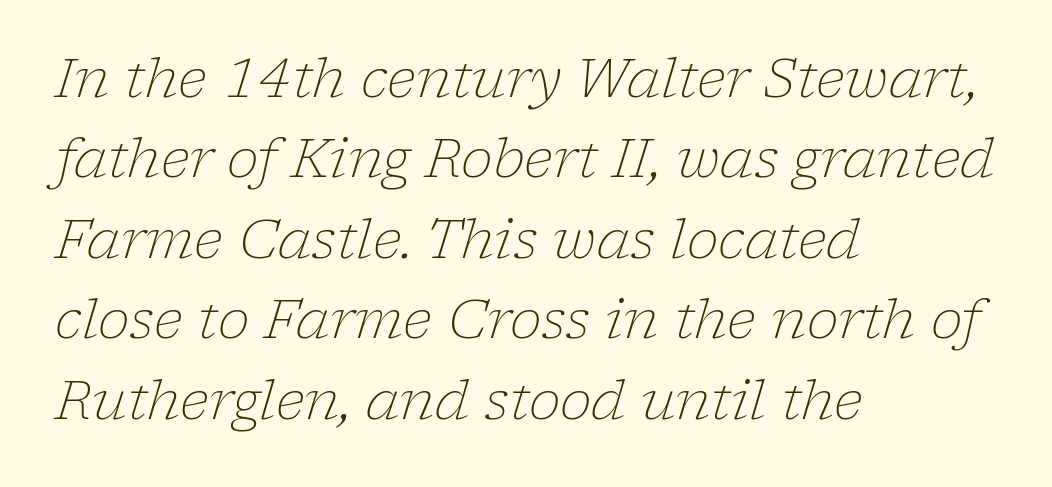
{"serif": "yes", "italic": "yes", "lean": "right", "slant_degrees": 17, "bold": "no", "weight": "light", "width": "normal", "stroke_contrast": "low", "x_height": "medium", "monospaced": "no", "underline": "no", "align": "left", "line_spacing": "normal", "line_spacing_ratio": 1.49, "letter_spacing": "normal", "letter_spacing_em": 0.0, "glyph_px": 54}
